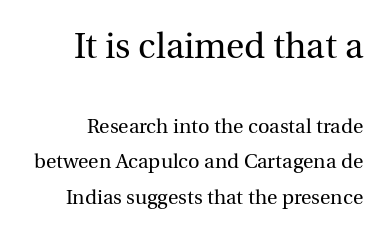
Q: Is the text bold? A: No.
Q: Is the text italic (slanted)? A: No, it is upright.
Q: Is the typeface a serif or a sans-serif typeface? A: Serif.
Q: Is the text underlined? A: No.
Q: Is the spacing between letters normal or unusually wide? A: Normal.
Q: Which block of text is set in a larger size, the first (top) or the second (bottom)? A: The first (top) one.
Q: Width (condensed, normal, or wide)? A: Normal.
Q: x-height? A: Medium.
Q: Monospaced? A: No.
